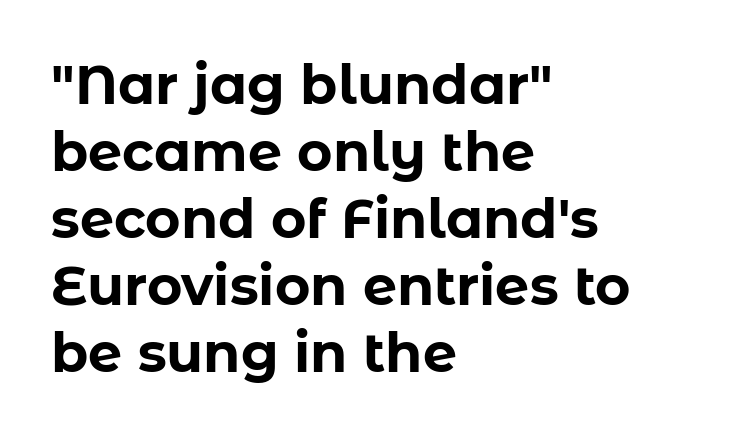
Is there any slant? The stems are plumb. A clean baseline with only descenders dipping below it. No feet cap the strokes, marking this as sans-serif type. A typesetter would call this proportional, since set widths differ per character. Words appear dense and cohesive because spacing is normal.
